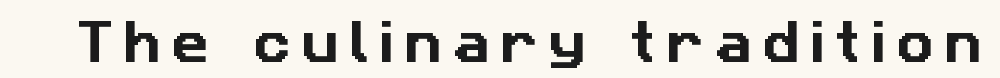
{"serif": "no", "width": "normal", "stroke_contrast": "low", "x_height": "medium", "monospaced": "no", "underline": "no", "letter_spacing": "wide", "letter_spacing_em": 0.23, "glyph_px": 46}
